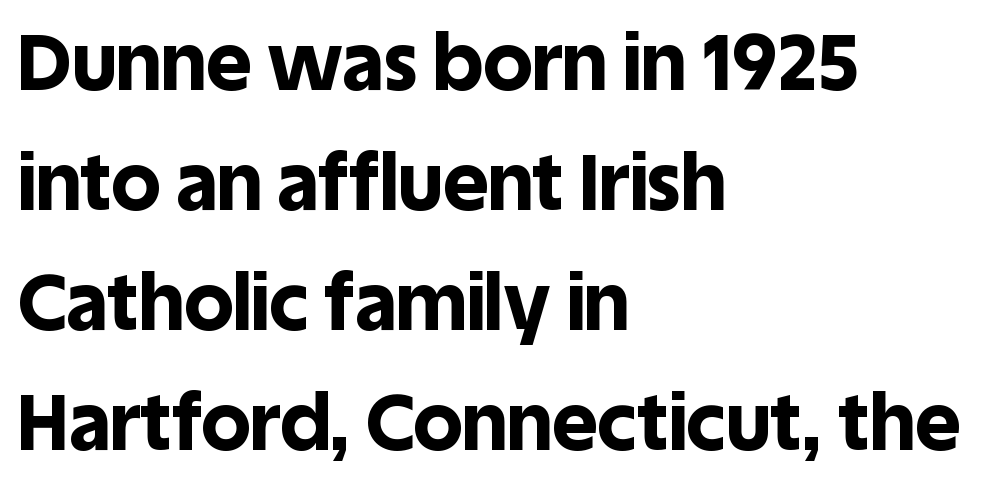
The space between consecutive lines is moderate. Is there any slant? The stems are plumb. Grotesque or geometric, the face here clearly has no serifs. This sample is left-justified, so line endings fall wherever the words run out. Compared with typical body copy, the letter spacing here is the same.
